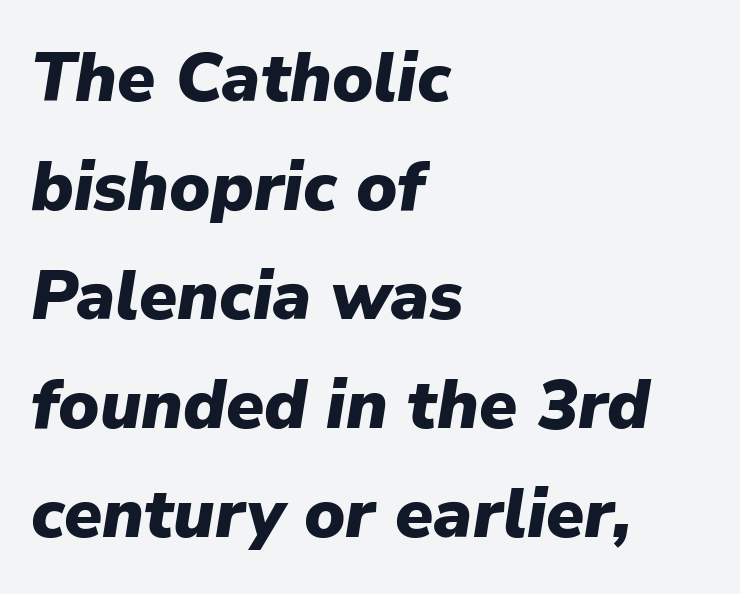
{"italic": "yes", "lean": "right", "slant_degrees": 9, "bold": "yes", "weight": "heavy", "width": "normal", "stroke_contrast": "low", "x_height": "medium", "monospaced": "no", "underline": "no", "align": "left", "line_spacing": "normal", "line_spacing_ratio": 1.58, "letter_spacing": "normal", "letter_spacing_em": 0.0, "glyph_px": 69}
